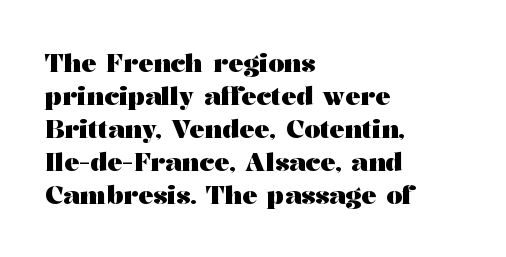
The image shows 25 px bold type, upright; set left-aligned, normal line spacing (1.32x), normal letter spacing, not underlined.
